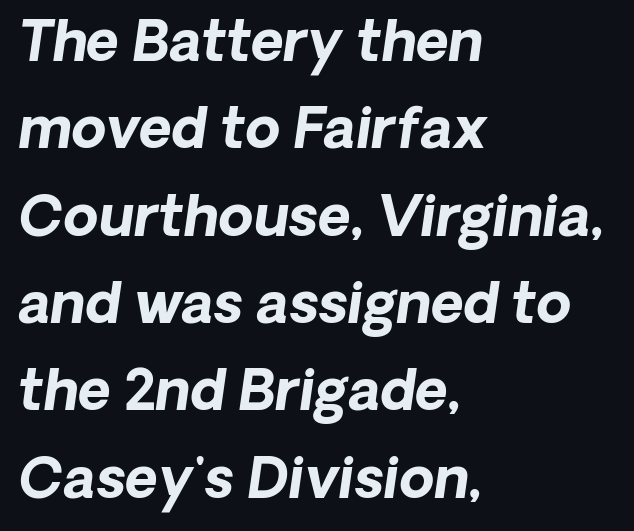
Which margin do the lines hug? The left one — the right edge is uneven. Here the designer chose a conventional face with non-uniform glyph widths. As a designer I'd log this as weight 700, bold. Here the glyphs are tracked normally, forming tight word shapes. Is the type slanted? Yes — the strokes lean at a clear angle. Has an underline been added? It has not.
